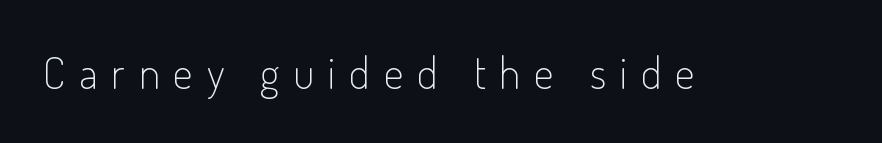
Q: Is the text bold? A: No.
Q: Is the text italic (slanted)? A: No, it is upright.
Q: Is the typeface a serif or a sans-serif typeface? A: Sans-serif.
Q: Is the text underlined? A: No.
Q: Is the spacing between letters normal or unusually wide? A: Unusually wide.
Q: Width (condensed, normal, or wide)? A: Condensed.
Q: Stroke contrast? A: Low.
Q: x-height? A: Small.
Q: Monospaced? A: No.
